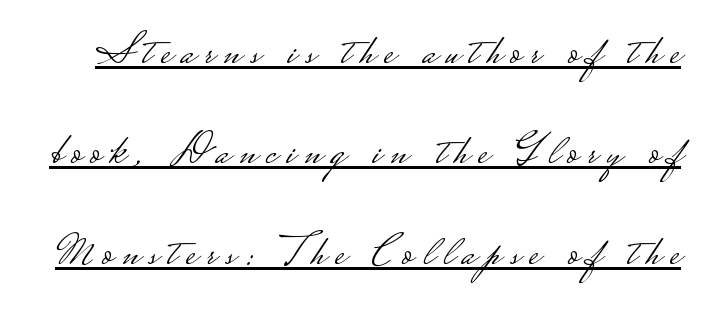
Honestly, the underline is the first thing you notice here. Varying glyph widths throughout — classic text-font behaviour. The designer dialed line spacing up above the default. What stands out about the letter spacing? Its width — letters are far apart. The letters look calm and open, with moderate or lighter stems. A typesetter would label this face a sans.
